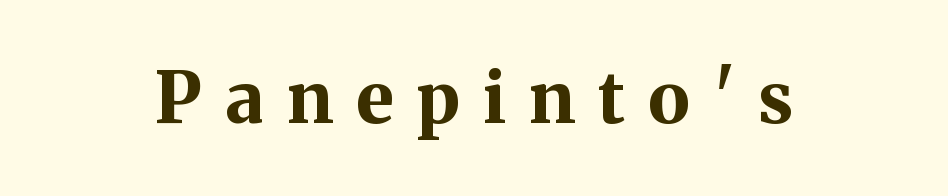
{"serif": "yes", "italic": "no", "bold": "yes", "weight": "bold", "width": "normal", "stroke_contrast": "medium", "x_height": "medium", "monospaced": "no", "underline": "no", "letter_spacing": "wide", "letter_spacing_em": 0.33, "glyph_px": 71}
